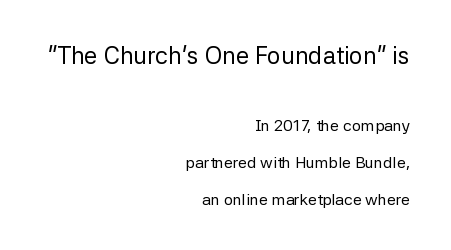
The image shows 24 px text type, upright; set right-aligned, loose line spacing (2.3x), normal letter spacing, not underlined; the first (top) block is 1.5x larger.
